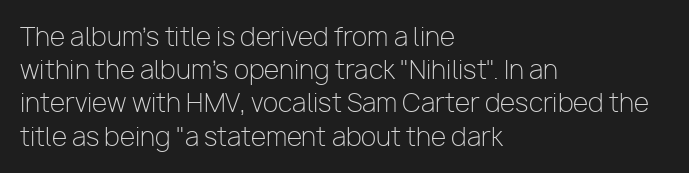
The image shows 25 px text type, upright; set left-aligned, normal line spacing (1.33x), normal letter spacing, not underlined.
